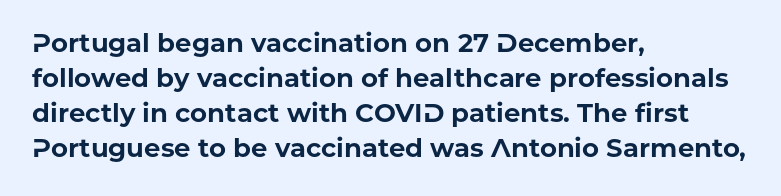
The image shows 26 px bold type, upright; set left-aligned, normal line spacing (1.35x), normal letter spacing, not underlined.
